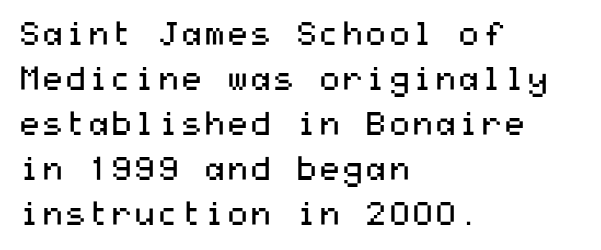
{"serif": "no", "italic": "no", "bold": "no", "weight": "regular", "width": "wide", "stroke_contrast": "medium", "x_height": "medium", "underline": "no", "align": "left", "line_spacing": "normal", "line_spacing_ratio": 1.36, "letter_spacing": "normal", "letter_spacing_em": 0.0, "glyph_px": 33}
